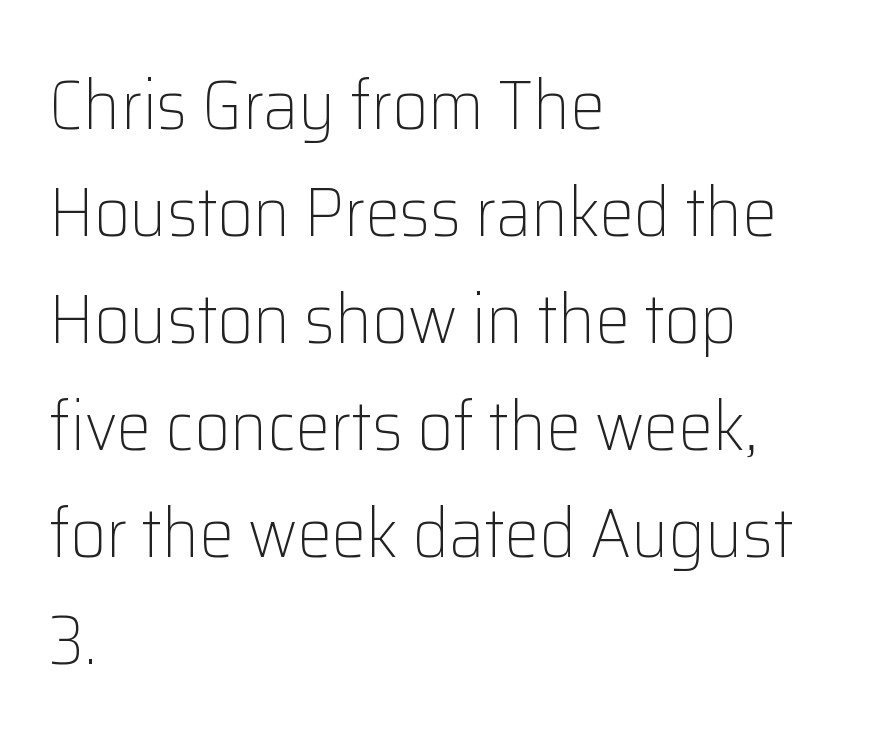
Q: Is the text bold? A: No.
Q: Is the text italic (slanted)? A: No, it is upright.
Q: Is the typeface a serif or a sans-serif typeface? A: Sans-serif.
Q: Is the text underlined? A: No.
Q: How is the paragraph aligned? A: Left-aligned.
Q: Is the spacing between letters normal or unusually wide? A: Normal.
Q: Is the spacing between lines tight, normal or loose? A: Normal.
Q: Width (condensed, normal, or wide)? A: Normal.
Q: Stroke contrast? A: Low.
Q: x-height? A: Medium.
Q: Monospaced? A: No.
